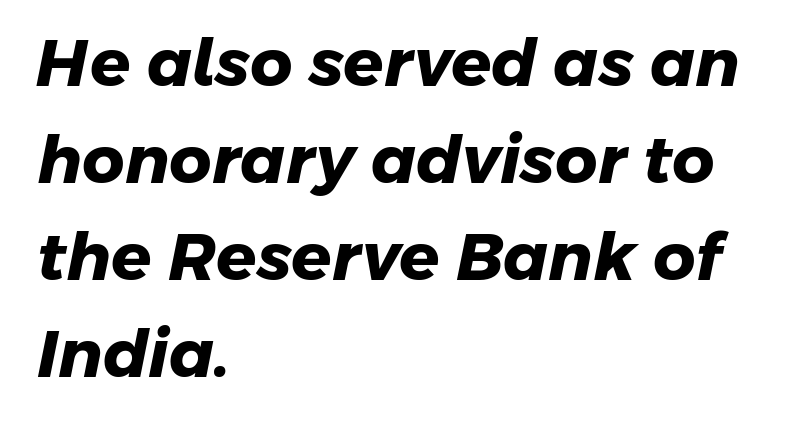
{"serif": "no", "bold": "yes", "weight": "heavy", "width": "normal", "stroke_contrast": "low", "x_height": "medium", "monospaced": "no", "underline": "no", "align": "left", "line_spacing": "normal", "line_spacing_ratio": 1.47, "letter_spacing": "normal", "letter_spacing_em": 0.0, "glyph_px": 66}
